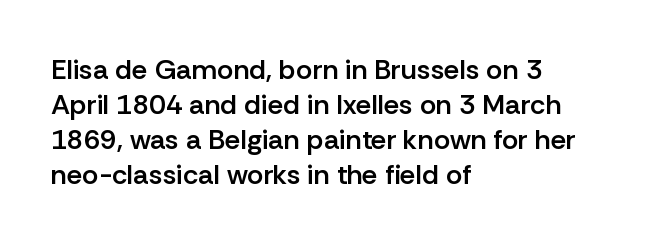
Q: Is the text bold? A: Semi-bold.
Q: Is the text italic (slanted)? A: No, it is upright.
Q: Is the typeface a serif or a sans-serif typeface? A: Sans-serif.
Q: Is the text underlined? A: No.
Q: How is the paragraph aligned? A: Left-aligned.
Q: Is the spacing between letters normal or unusually wide? A: Normal.
Q: Is the spacing between lines tight, normal or loose? A: Normal.
Q: Width (condensed, normal, or wide)? A: Normal.
Q: Stroke contrast? A: Low.
Q: x-height? A: Medium.
Q: Monospaced? A: No.
